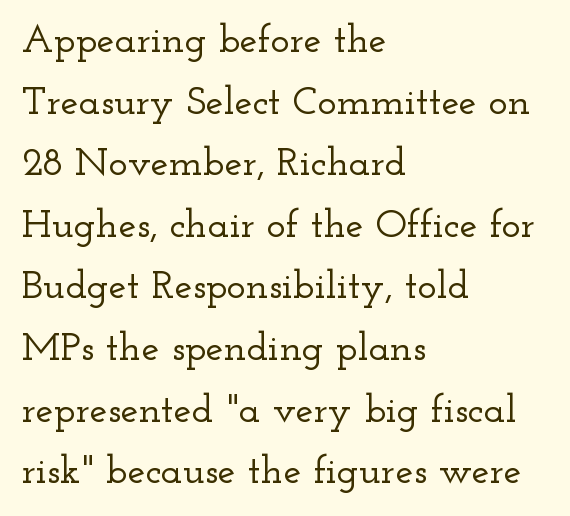
Spacing verdict: proportional, widths tailored to each character. Horizontal bands of white between lines are of average thickness. Check where the strokes stop: tiny serifs finish them off. Leftover space on each line is placed entirely after the last word. You can tell it's not italic because the verticals are truly vertical.
